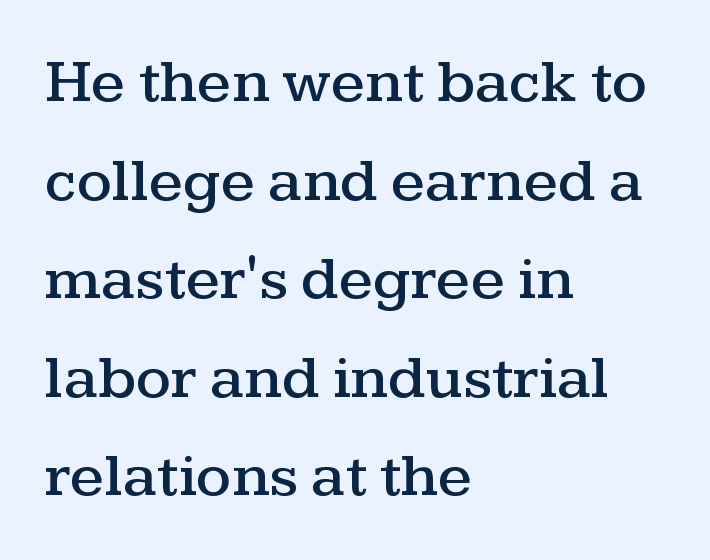
The rendering uses natural spacing where letterforms have individual widths. Observe the ordinary spacing: letters are neighbours, not strangers. This rendering employs a face with finishing strokes, i.e., a serif. These lines are set flush left with a ragged right edge. Descender tails drop into unmarked territory.
